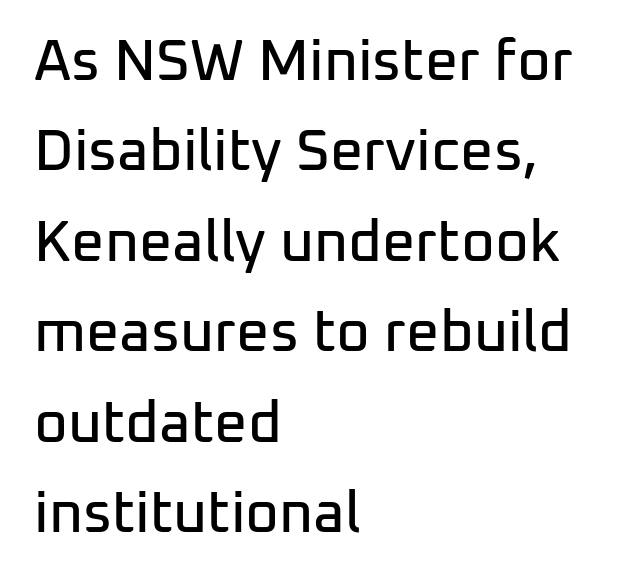
The image shows 58 px sans-serif type, upright; set left-aligned, normal line spacing (1.56x), normal letter spacing, not underlined; low stroke contrast and a medium x-height.
